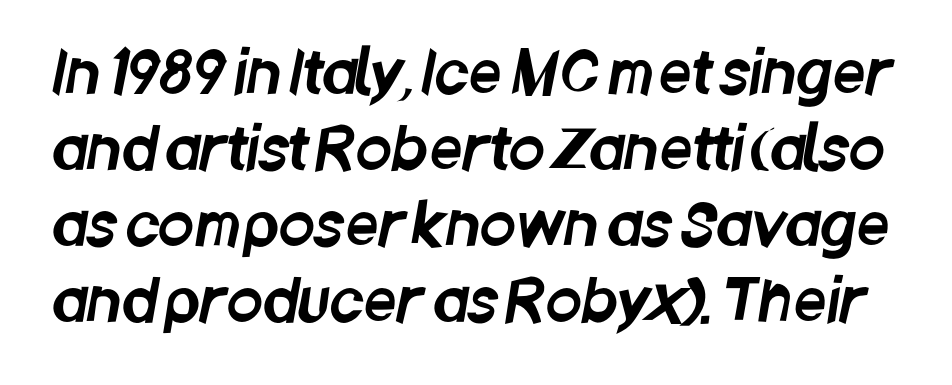
The image shows 58 px condensed sans-serif type; set normal line spacing (1.31x), normal letter spacing, not underlined; low stroke contrast and a large x-height.
